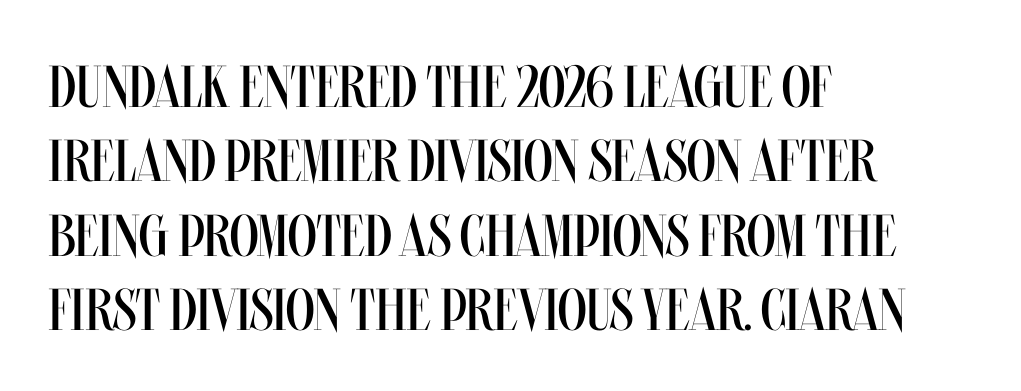
Q: Is the text bold? A: No.
Q: Is the text italic (slanted)? A: No, it is upright.
Q: Is the text underlined? A: No.
Q: How is the paragraph aligned? A: Left-aligned.
Q: Is the spacing between letters normal or unusually wide? A: Normal.
Q: Is the spacing between lines tight, normal or loose? A: Normal.
Q: Width (condensed, normal, or wide)? A: Condensed.
Q: Stroke contrast? A: Medium.
Q: x-height? A: Large.
Q: Monospaced? A: No.
